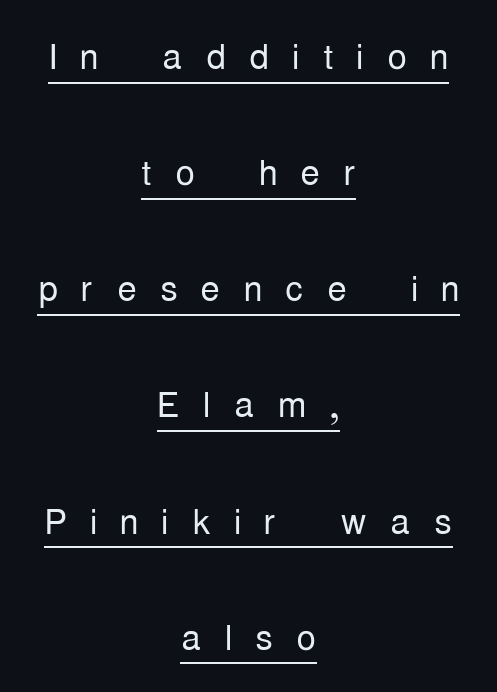
{"serif": "no", "italic": "no", "bold": "no", "weight": "light", "width": "condensed", "stroke_contrast": "low", "x_height": "medium", "monospaced": "no", "underline": "yes", "align": "center", "line_spacing": "loose", "line_spacing_ratio": 2.37, "letter_spacing": "wide", "letter_spacing_em": 0.47, "glyph_px": 49}
